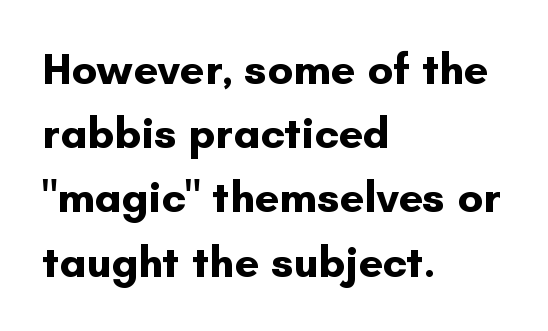
Q: Is the text bold? A: Yes.
Q: Is the text italic (slanted)? A: No, it is upright.
Q: Is the typeface a serif or a sans-serif typeface? A: Sans-serif.
Q: Is the text underlined? A: No.
Q: How is the paragraph aligned? A: Left-aligned.
Q: Is the spacing between letters normal or unusually wide? A: Normal.
Q: Is the spacing between lines tight, normal or loose? A: Normal.
Q: Width (condensed, normal, or wide)? A: Normal.
Q: Stroke contrast? A: Low.
Q: x-height? A: Small.
Q: Monospaced? A: No.
